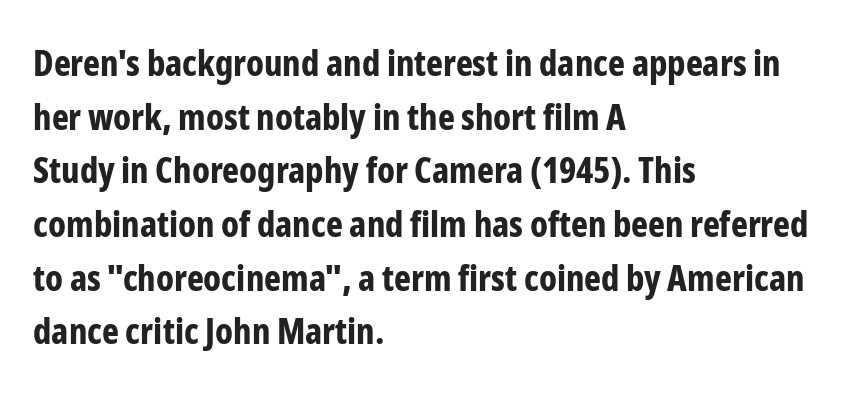
The space directly below the letters is spotless. Horizontally, the lines are justified to the leading edge only. This sample uses plain, unmodified letter spacing. Bold? Absolutely — the strokes are thick and heavy.
